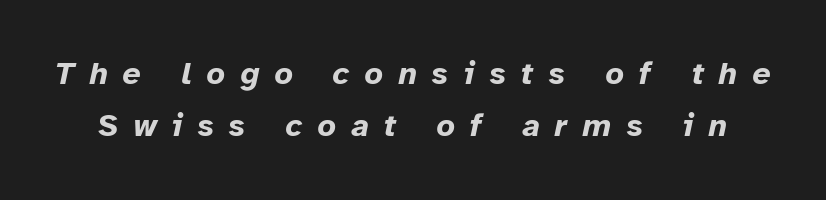
The image shows 32 px bold type, italic (leaning right); set normal line spacing (1.64x), unusually wide letter spacing (+0.47 em), not underlined; low stroke contrast and a medium x-height.
